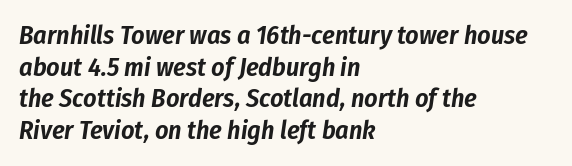
{"italic": "yes", "lean": "right", "slant_degrees": 8, "underline": "no", "align": "left", "line_spacing_ratio": 1.22, "letter_spacing": "normal", "letter_spacing_em": 0.0, "glyph_px": 26}
